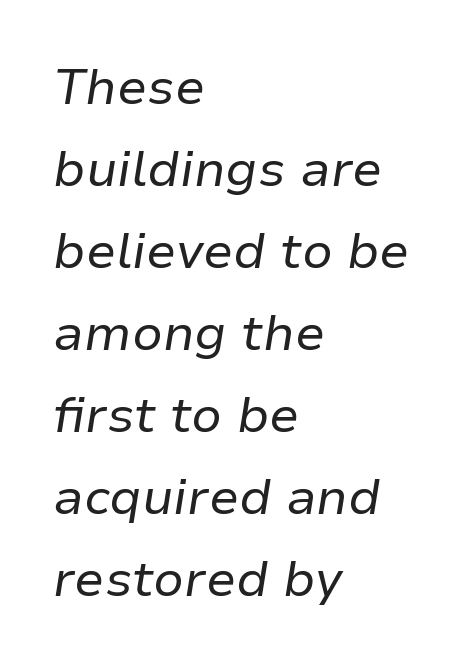
{"italic": "yes", "lean": "right", "slant_degrees": 9, "bold": "no", "weight": "regular", "width": "normal", "stroke_contrast": "low", "x_height": "medium", "monospaced": "no", "underline": "no", "align": "left", "line_spacing": "normal", "line_spacing_ratio": 1.64, "letter_spacing": "normal", "letter_spacing_em": 0.0, "glyph_px": 50}
